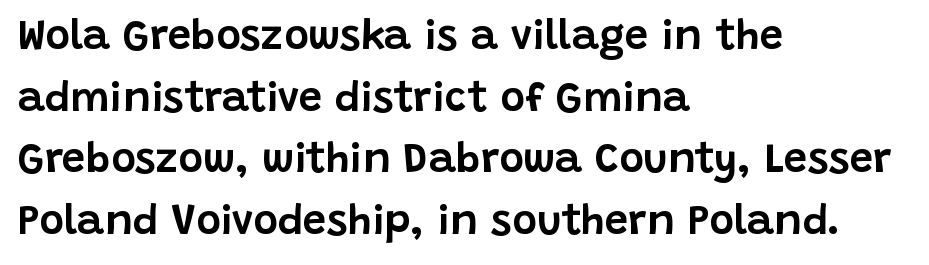
The characters display no serif detailing; their extremities are plain. The compositor pushed each line to the left boundary. Nobody drew a line under any word here. Designer's note — italics off, roman on. Proportional: the letters do not fall into vertical columns.
